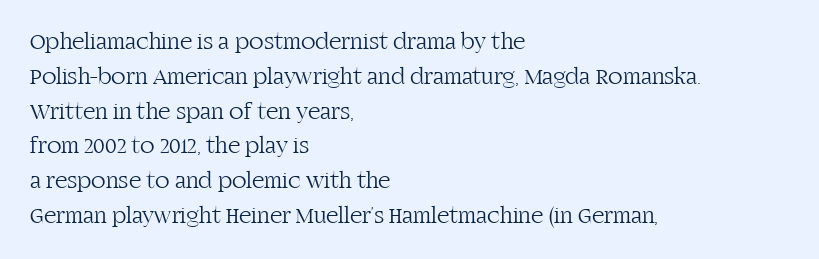
Summary of weight: not heavy and not bold. The passage shown stacks its lines at a standard gap. Upright lettering throughout. Tracking value appears to be zero — textbook default spacing.
